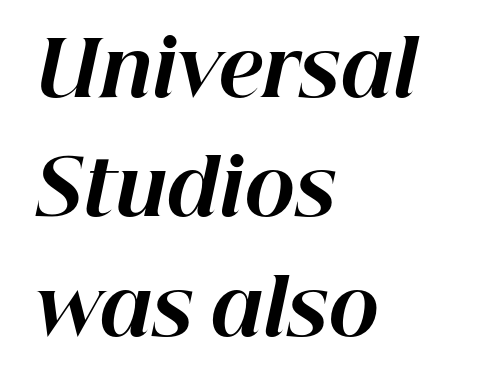
The image shows 76 px bold type, italic (leaning right); set left-aligned, normal line spacing (1.57x), normal letter spacing, not underlined; high stroke contrast and a medium x-height.
